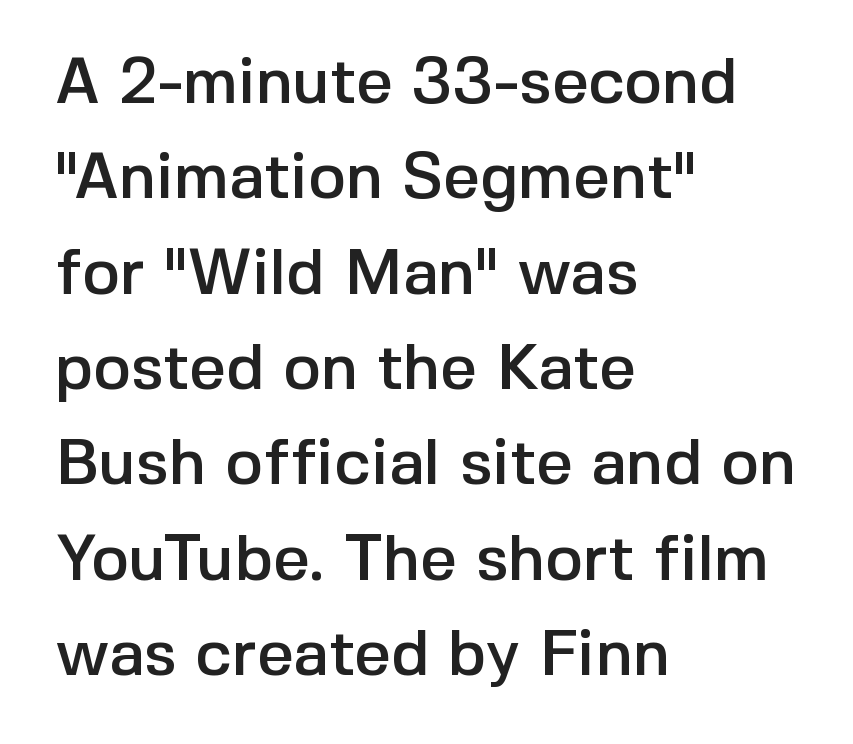
{"serif": "no", "italic": "no", "width": "normal", "x_height": "medium", "monospaced": "no", "underline": "no", "align": "left", "line_spacing": "normal", "line_spacing_ratio": 1.49, "letter_spacing": "normal", "letter_spacing_em": 0.0, "glyph_px": 64}
